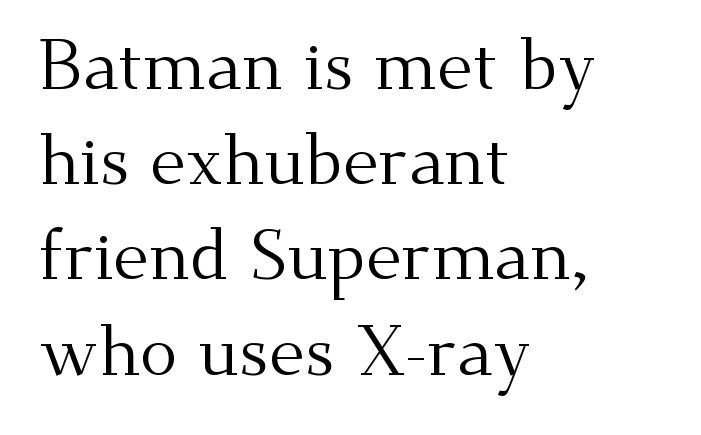
The image shows 70 px regular-weight serif type, upright; set left-aligned, normal line spacing (1.36x), normal letter spacing, not underlined; medium stroke contrast and a small x-height.
